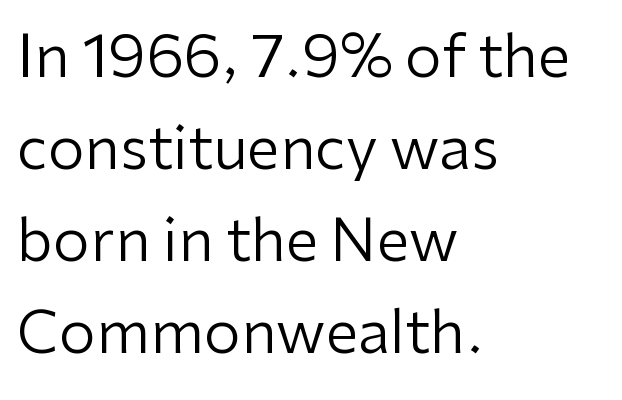
Lines of text with bare space underneath. When letters stand straight like this, we call the style roman or upright. How are the letters spaced? Ordinarily, with no added tracking. Weight: regular or lighter. Interline gaps are of average width in this sample.
